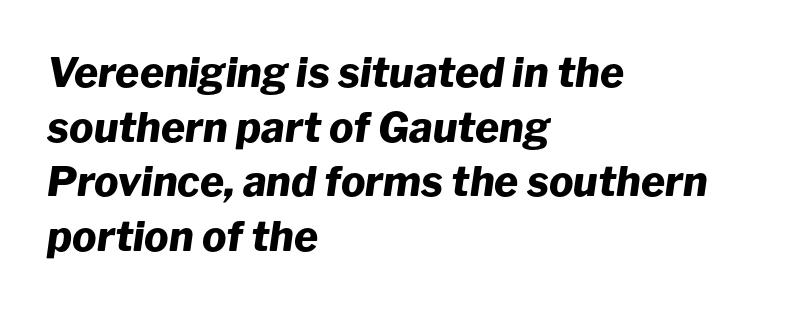
Q: Is the text bold? A: Yes.
Q: Is the text italic (slanted)? A: Yes, it leans right by about 8 degrees.
Q: Is the text underlined? A: No.
Q: How is the paragraph aligned? A: Left-aligned.
Q: Is the spacing between letters normal or unusually wide? A: Normal.
Q: Is the spacing between lines tight, normal or loose? A: Normal.
Q: Width (condensed, normal, or wide)? A: Normal.
Q: Stroke contrast? A: Low.
Q: x-height? A: Medium.
Q: Monospaced? A: No.
